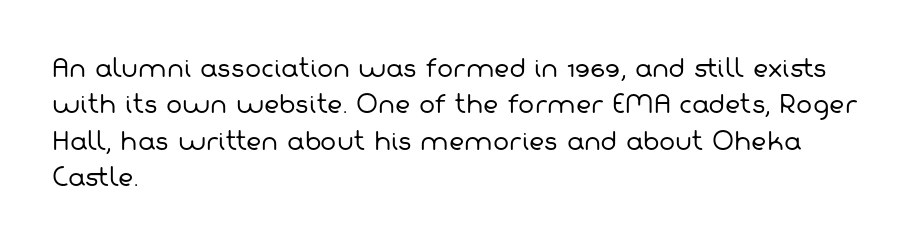
The image shows 24 px text type; set left-aligned, normal line spacing (1.52x), normal letter spacing, not underlined.
